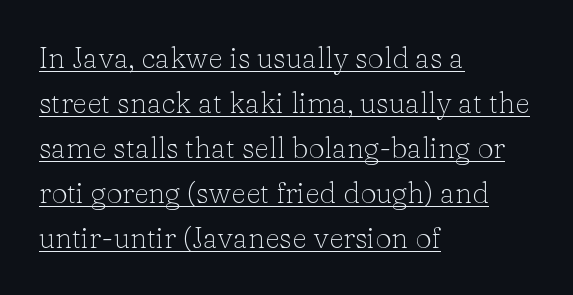
The image shows 29 px light serif type, upright; set left-aligned, normal line spacing (1.55x), normal letter spacing, underlined; low stroke contrast and a medium x-height.
